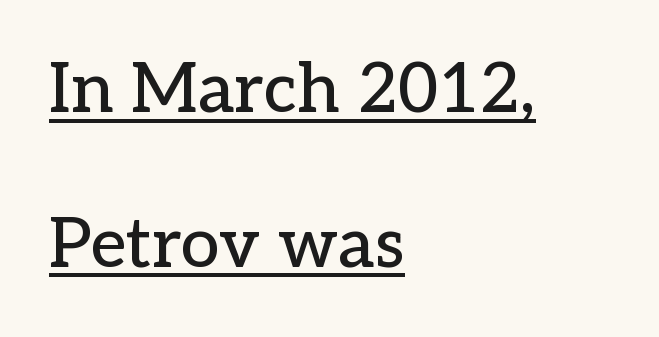
The image shows 69 px serif type, upright; set left-aligned, loose line spacing (2.24x), normal letter spacing, underlined; low stroke contrast and a medium x-height.
